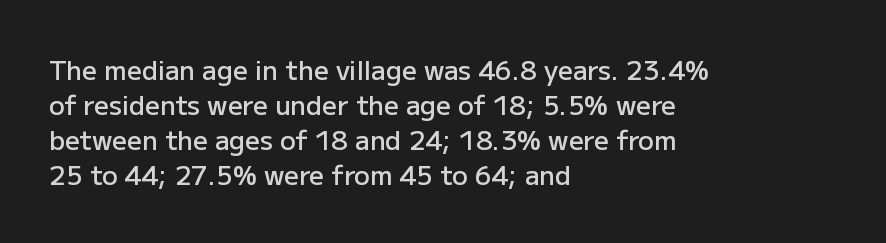
The image shows 26 px text type, upright; set left-aligned, normal line spacing (1.35x), normal letter spacing, not underlined.
